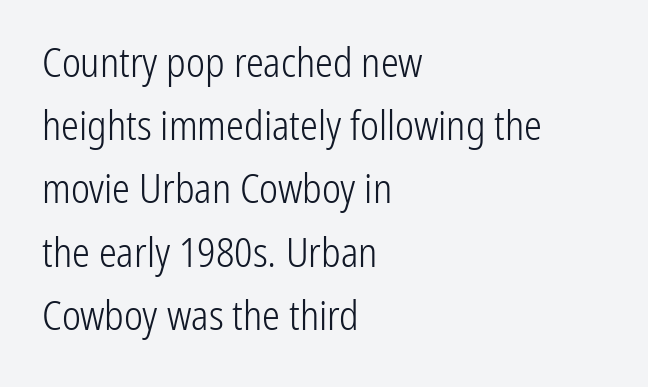
{"serif": "no", "italic": "no", "bold": "no", "weight": "light", "width": "condensed", "stroke_contrast": "low", "x_height": "medium", "monospaced": "no", "underline": "no", "align": "left", "line_spacing": "normal", "line_spacing_ratio": 1.58, "letter_spacing": "normal", "letter_spacing_em": 0.0, "glyph_px": 40}
